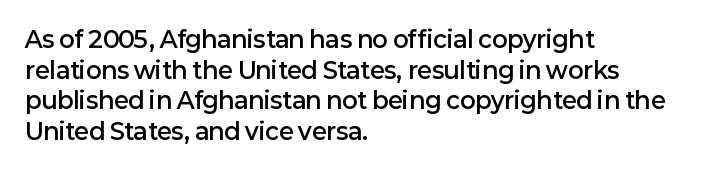
Q: Is the text bold? A: Semi-bold.
Q: Is the text italic (slanted)? A: No, it is upright.
Q: Is the text underlined? A: No.
Q: How is the paragraph aligned? A: Left-aligned.
Q: Is the spacing between letters normal or unusually wide? A: Normal.
Q: Is the spacing between lines tight, normal or loose? A: Normal.
